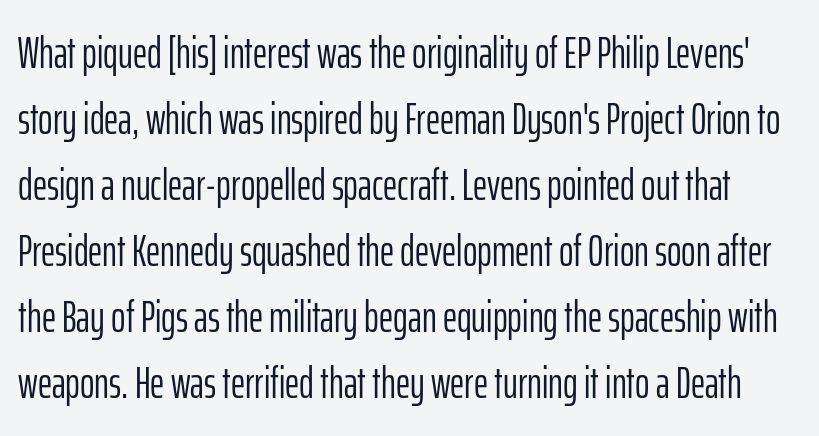
The typeface has the unassuming heft of standard copy or less. Note the varied advance widths — an 'i' is clearly narrower than an 'm'. The rendering shows plain stroke endings on the letterforms — a sans-serif design. Between one letter and the next there's only the usual sliver of space. A normal amount of white space separates one row of letters from the next.
